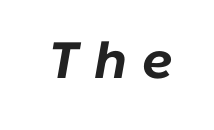
The image shows 51 px bold type, italic (leaning right); set unusually wide letter spacing (+0.3 em), not underlined; low stroke contrast and a medium x-height.
